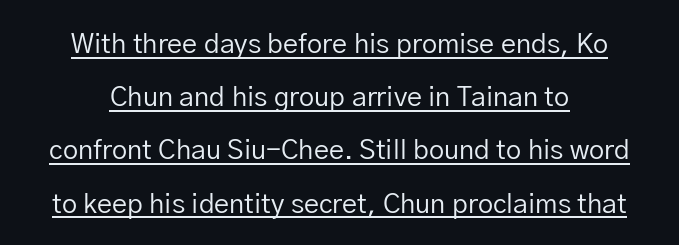
Q: Is the text bold? A: No.
Q: Is the text italic (slanted)? A: No, it is upright.
Q: Is the text underlined? A: Yes.
Q: How is the paragraph aligned? A: Centered.
Q: Is the spacing between letters normal or unusually wide? A: Normal.
Q: Is the spacing between lines tight, normal or loose? A: Loose.
